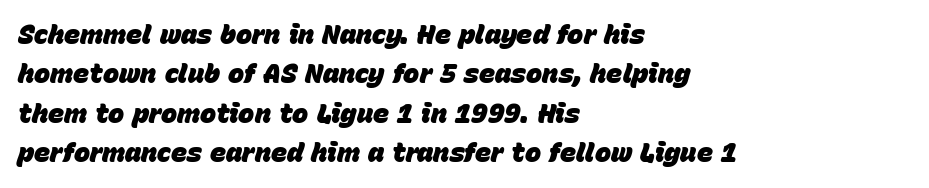
{"italic": "yes", "lean": "right", "slant_degrees": 15, "bold": "yes", "underline": "no", "align": "left", "line_spacing": "normal", "line_spacing_ratio": 1.46, "letter_spacing": "normal", "letter_spacing_em": 0.0, "glyph_px": 27}
